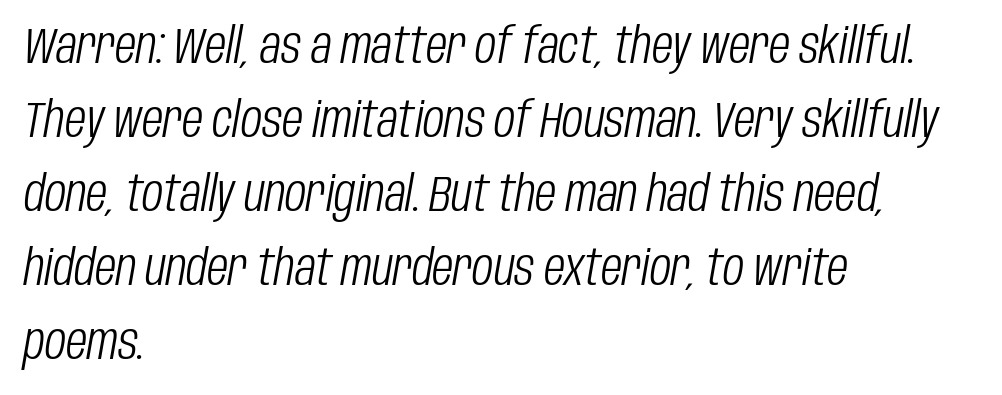
{"italic": "yes", "lean": "right", "slant_degrees": 10, "bold": "no", "weight": "light", "width": "condensed", "stroke_contrast": "low", "x_height": "large", "monospaced": "no", "underline": "no", "align": "left", "line_spacing": "normal", "line_spacing_ratio": 1.51, "letter_spacing": "normal", "letter_spacing_em": 0.0, "glyph_px": 49}
